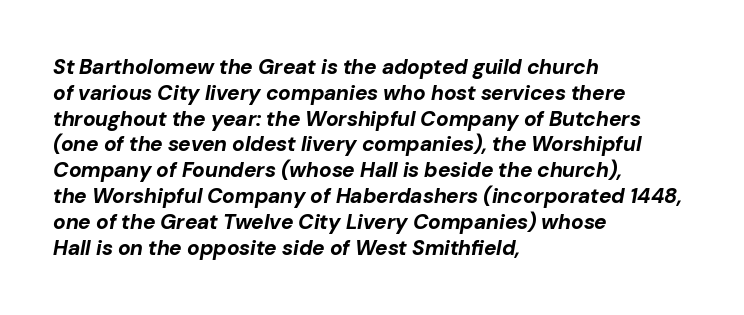
{"italic": "yes", "lean": "right", "slant_degrees": 10, "bold": "yes", "underline": "no", "align": "left", "line_spacing_ratio": 1.23, "letter_spacing": "normal", "letter_spacing_em": 0.0, "glyph_px": 21}
